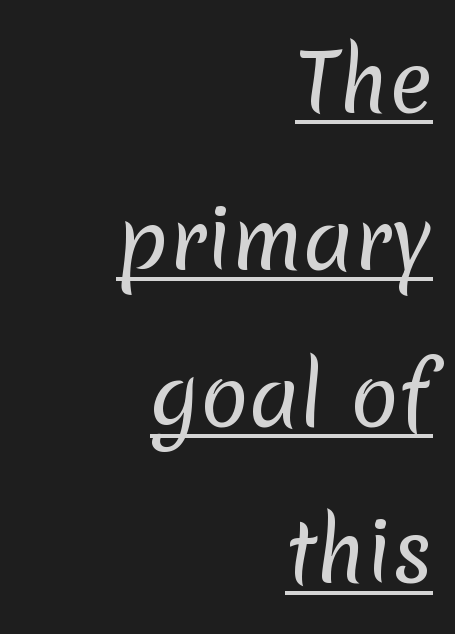
Q: Is the text bold? A: No.
Q: Is the typeface a serif or a sans-serif typeface? A: Sans-serif.
Q: Is the text underlined? A: Yes.
Q: How is the paragraph aligned? A: Right-aligned.
Q: Is the spacing between letters normal or unusually wide? A: Normal.
Q: Is the spacing between lines tight, normal or loose? A: Loose.
Q: Width (condensed, normal, or wide)? A: Normal.
Q: Stroke contrast? A: Low.
Q: x-height? A: Medium.
Q: Monospaced? A: No.
